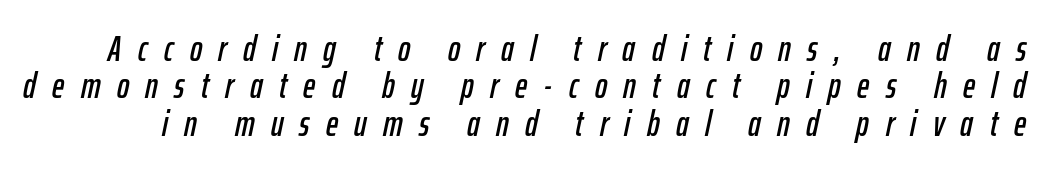
{"italic": "yes", "lean": "right", "slant_degrees": 12, "width": "condensed", "stroke_contrast": "low", "x_height": "medium", "monospaced": "no", "underline": "no", "line_spacing": "tight", "line_spacing_ratio": 1.01, "letter_spacing": "wide", "letter_spacing_em": 0.44, "glyph_px": 37}
